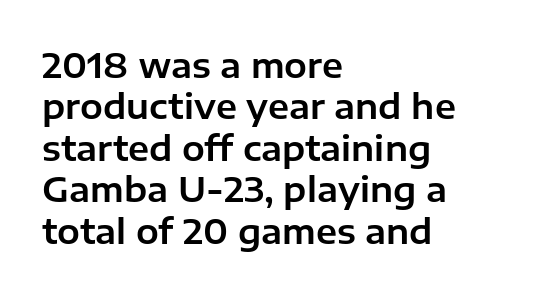
{"serif": "no", "italic": "no", "width": "normal", "stroke_contrast": "low", "x_height": "medium", "monospaced": "no", "underline": "no", "align": "left", "line_spacing_ratio": 1.22, "letter_spacing": "normal", "letter_spacing_em": 0.0, "glyph_px": 34}
